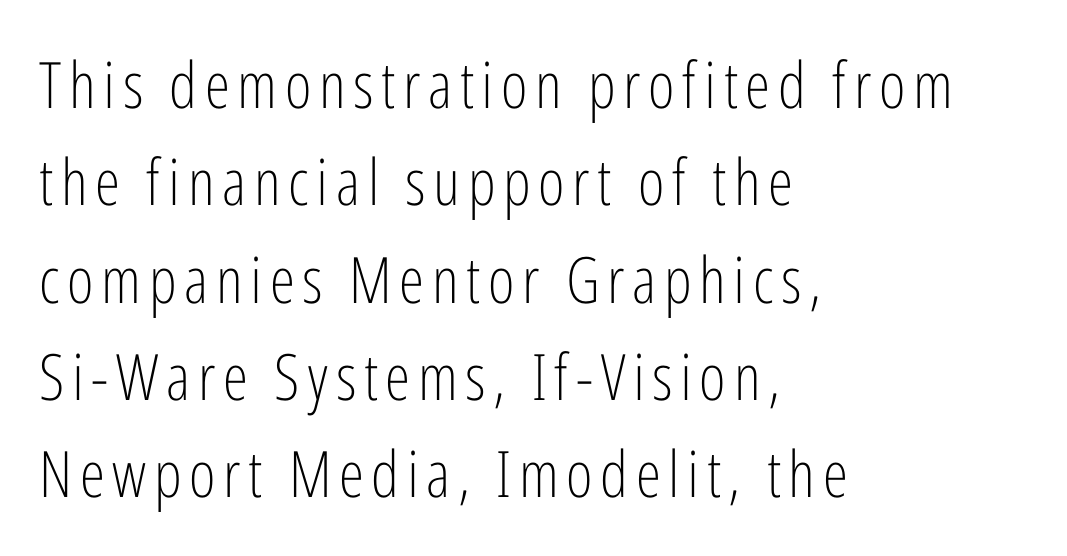
The glyphs are unaccompanied by any horizontal stroke below them. Horizontal bands of white between lines are of average thickness. Is there any slant? The stems are plumb. These lines are rendered in a variable-pitch font. Each line starts at the same left margin while the right side varies.
